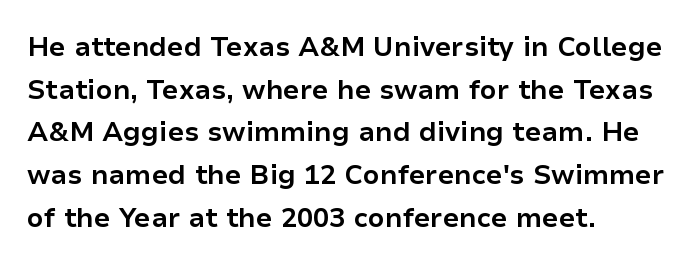
The image shows 27 px bold type, upright; set left-aligned, normal line spacing (1.58x), normal letter spacing, not underlined.
